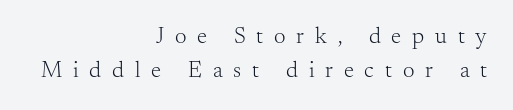
The image shows 23 px text type, upright; set right-aligned, normal line spacing (1.47x), unusually wide letter spacing (+0.47 em), not underlined.
